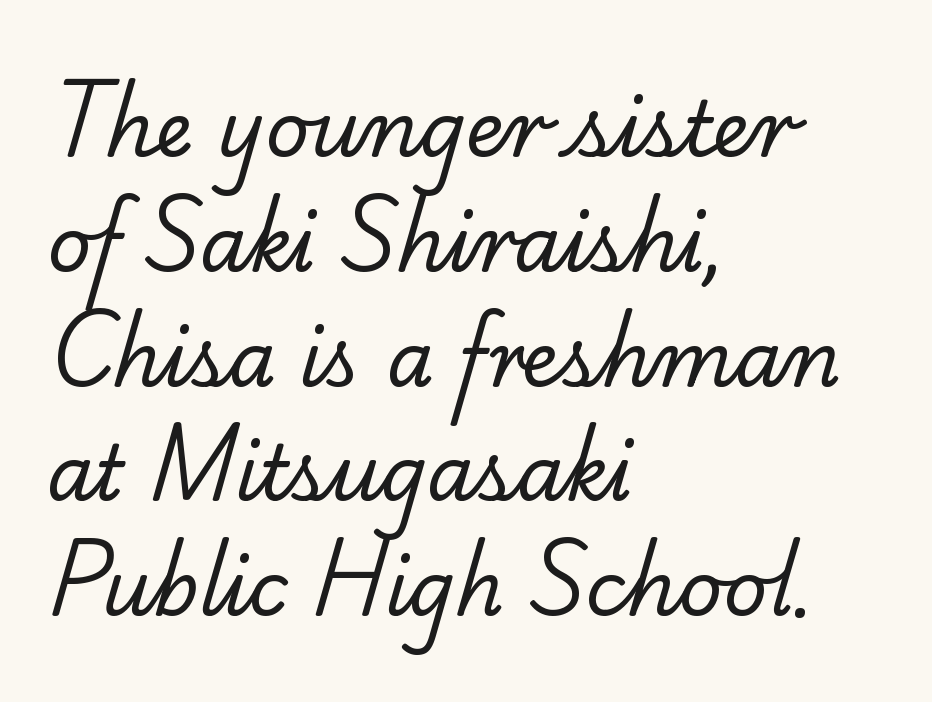
{"bold": "no", "weight": "regular", "width": "normal", "stroke_contrast": "low", "x_height": "small", "monospaced": "no", "underline": "no", "align": "left", "line_spacing": "normal", "line_spacing_ratio": 1.51, "letter_spacing": "normal", "letter_spacing_em": 0.0, "glyph_px": 76}
